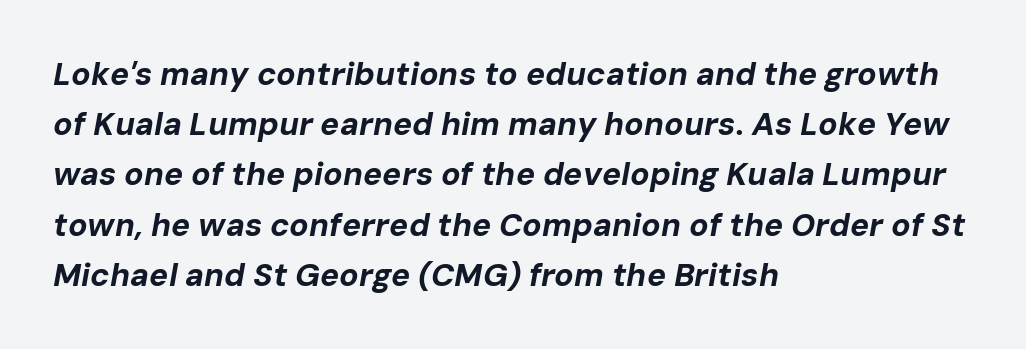
Q: Is the text bold? A: Yes.
Q: Is the text italic (slanted)? A: Yes, it leans right by about 10 degrees.
Q: Is the text underlined? A: No.
Q: How is the paragraph aligned? A: Left-aligned.
Q: Is the spacing between letters normal or unusually wide? A: Normal.
Q: Is the spacing between lines tight, normal or loose? A: Normal.
Q: Width (condensed, normal, or wide)? A: Normal.
Q: Stroke contrast? A: Low.
Q: x-height? A: Medium.
Q: Monospaced? A: No.
